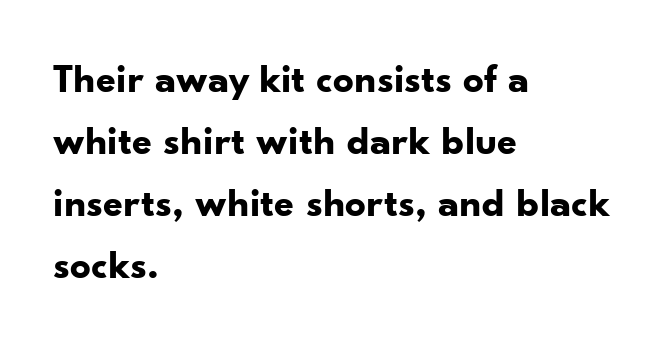
Q: Is the text bold? A: Yes.
Q: Is the text italic (slanted)? A: No, it is upright.
Q: Is the typeface a serif or a sans-serif typeface? A: Sans-serif.
Q: Is the text underlined? A: No.
Q: How is the paragraph aligned? A: Left-aligned.
Q: Is the spacing between letters normal or unusually wide? A: Normal.
Q: Is the spacing between lines tight, normal or loose? A: Normal.
Q: Width (condensed, normal, or wide)? A: Normal.
Q: Stroke contrast? A: Low.
Q: x-height? A: Small.
Q: Monospaced? A: No.
